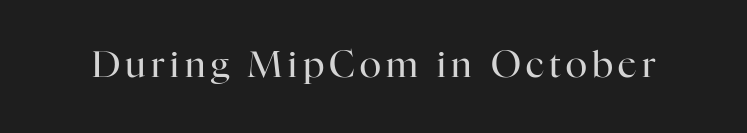
The image shows 36 px regular-weight serif type, upright; set not underlined; high stroke contrast and a medium x-height.
